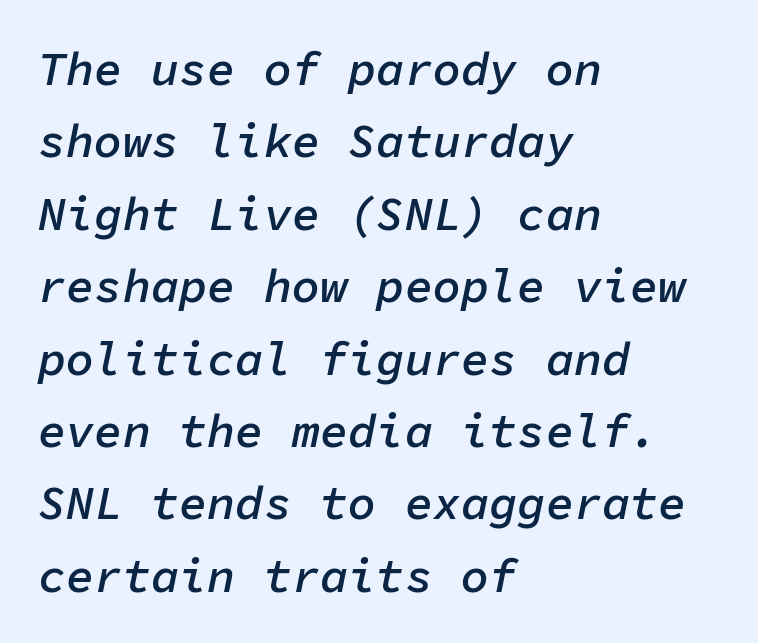
Q: Is the text bold? A: Semi-bold.
Q: Is the text italic (slanted)? A: Yes, it leans right by about 11 degrees.
Q: Is the text underlined? A: No.
Q: How is the paragraph aligned? A: Left-aligned.
Q: Is the spacing between letters normal or unusually wide? A: Normal.
Q: Is the spacing between lines tight, normal or loose? A: Normal.
Q: Width (condensed, normal, or wide)? A: Normal.
Q: Stroke contrast? A: Low.
Q: x-height? A: Medium.
Q: Monospaced? A: Yes.
